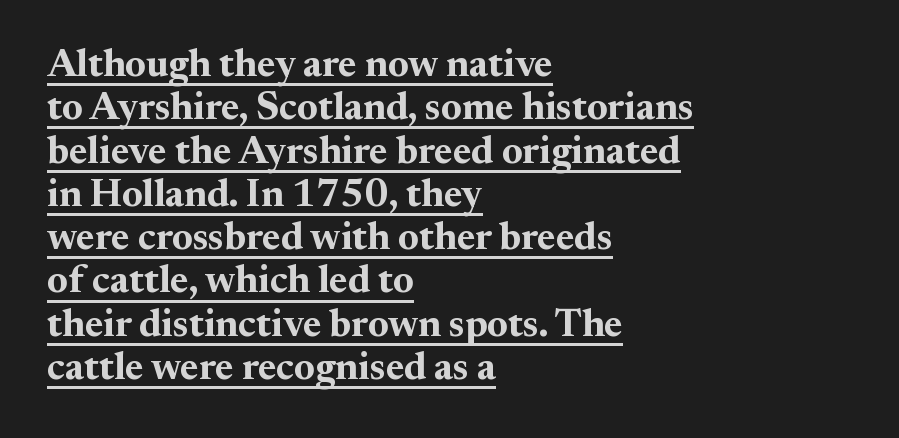
Q: Is the text bold? A: Yes.
Q: Is the text italic (slanted)? A: No, it is upright.
Q: Is the typeface a serif or a sans-serif typeface? A: Serif.
Q: Is the text underlined? A: Yes.
Q: How is the paragraph aligned? A: Left-aligned.
Q: Is the spacing between letters normal or unusually wide? A: Normal.
Q: Is the spacing between lines tight, normal or loose? A: Tight.
Q: Width (condensed, normal, or wide)? A: Normal.
Q: Stroke contrast? A: Medium.
Q: x-height? A: Small.
Q: Monospaced? A: No.
